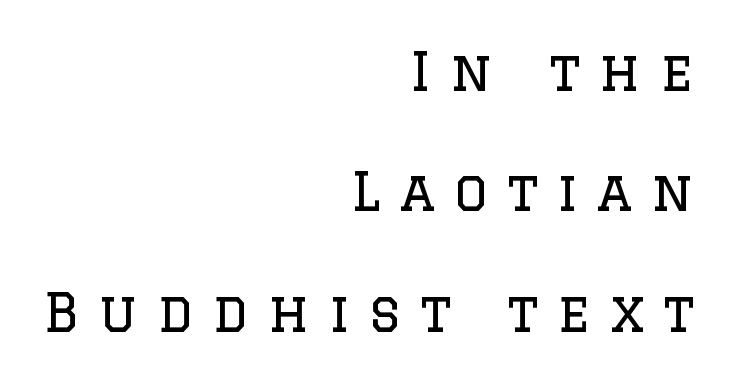
Q: Is the text bold? A: No.
Q: Is the text italic (slanted)? A: No, it is upright.
Q: Is the typeface a serif or a sans-serif typeface? A: Serif.
Q: Is the text underlined? A: No.
Q: How is the paragraph aligned? A: Right-aligned.
Q: Is the spacing between letters normal or unusually wide? A: Unusually wide.
Q: Is the spacing between lines tight, normal or loose? A: Loose.
Q: Width (condensed, normal, or wide)? A: Normal.
Q: Stroke contrast? A: Low.
Q: x-height? A: Large.
Q: Monospaced? A: No.
